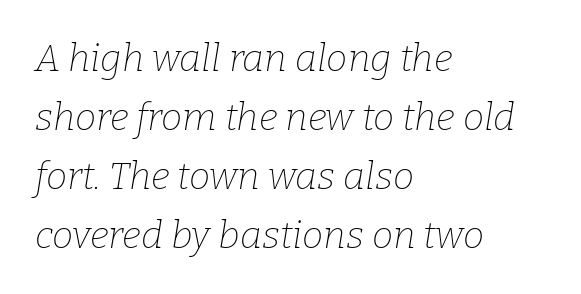
Q: Is the text bold? A: No.
Q: Is the text italic (slanted)? A: Yes, it leans right by about 9 degrees.
Q: Is the typeface a serif or a sans-serif typeface? A: Serif.
Q: Is the text underlined? A: No.
Q: How is the paragraph aligned? A: Left-aligned.
Q: Is the spacing between letters normal or unusually wide? A: Normal.
Q: Is the spacing between lines tight, normal or loose? A: Normal.
Q: Width (condensed, normal, or wide)? A: Normal.
Q: Stroke contrast? A: Low.
Q: x-height? A: Medium.
Q: Monospaced? A: No.
